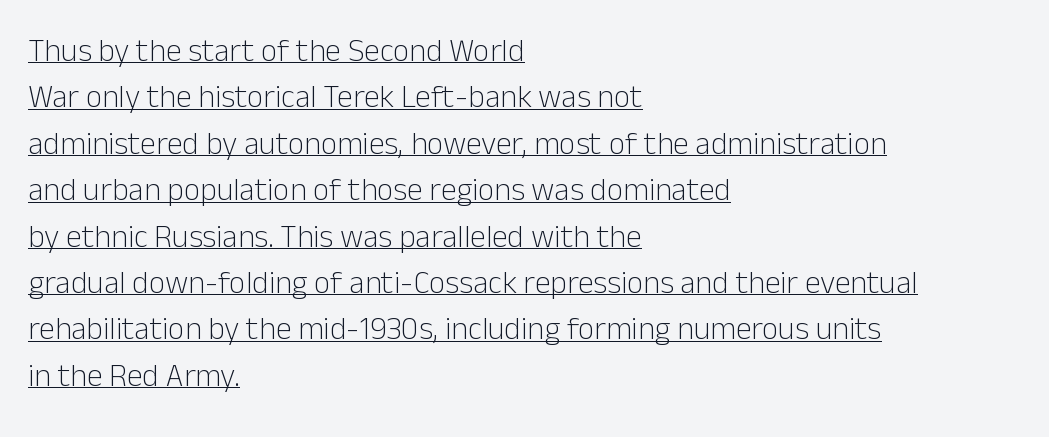
{"serif": "no", "italic": "no", "bold": "no", "weight": "light", "width": "normal", "stroke_contrast": "low", "x_height": "medium", "monospaced": "no", "underline": "yes", "align": "left", "line_spacing": "normal", "line_spacing_ratio": 1.45, "letter_spacing": "normal", "letter_spacing_em": 0.0, "glyph_px": 32}
